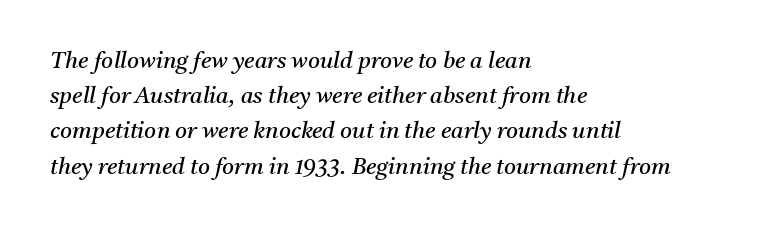
Horizontal bands of white between lines are of average thickness. The text carries the slant typical of an italic or oblique font. Plain, unruled lines of type. Observe the ordinary spacing: letters are neighbours, not strangers.
